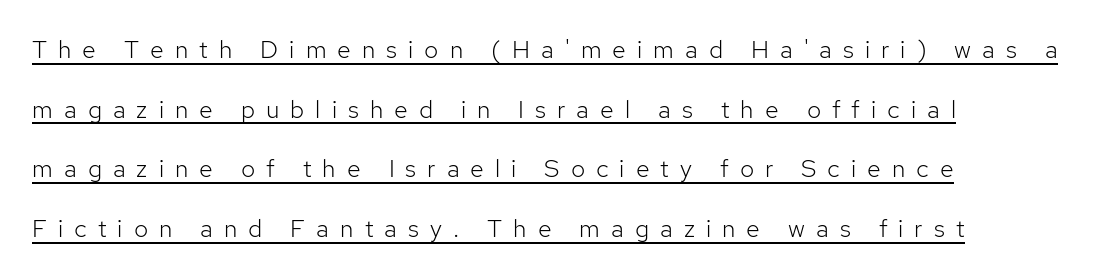
Substantial extra tracking has been applied to these lines. Is the block centered? No — it sits flush against the left margin. This is roman type, the default non-slanted kind. Letters have the restrained weight of plain body copy at most. What's the leading like? Stretched, with rows far apart.
